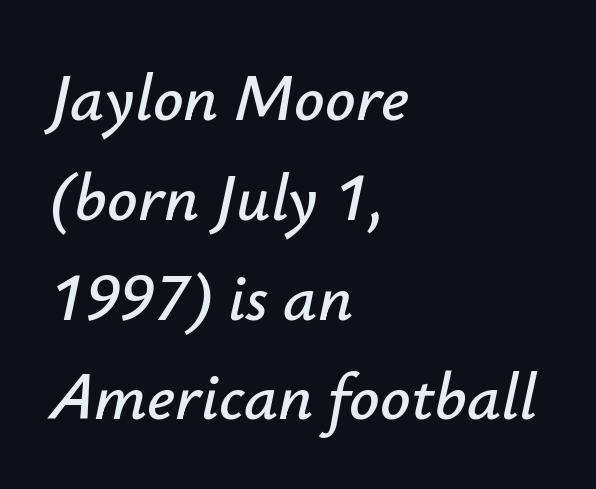
The image shows 67 px text type, italic (leaning right); set left-aligned, normal line spacing (1.49x), normal letter spacing, not underlined; low stroke contrast and a small x-height.
